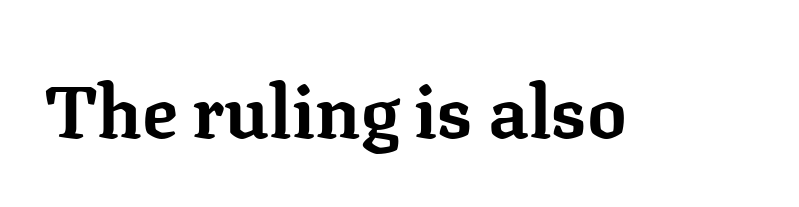
Q: Is the text bold? A: Yes.
Q: Is the text italic (slanted)? A: No, it is upright.
Q: Is the typeface a serif or a sans-serif typeface? A: Serif.
Q: Is the text underlined? A: No.
Q: Is the spacing between letters normal or unusually wide? A: Normal.
Q: Width (condensed, normal, or wide)? A: Normal.
Q: Stroke contrast? A: Low.
Q: x-height? A: Medium.
Q: Monospaced? A: No.
